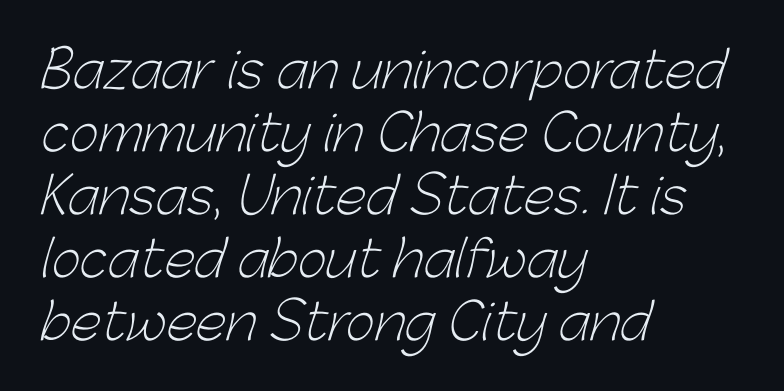
{"serif": "no", "bold": "no", "weight": "light", "width": "normal", "stroke_contrast": "low", "x_height": "medium", "monospaced": "no", "underline": "no", "align": "left", "line_spacing": "normal", "line_spacing_ratio": 1.26, "letter_spacing": "normal", "letter_spacing_em": 0.0, "glyph_px": 50}
